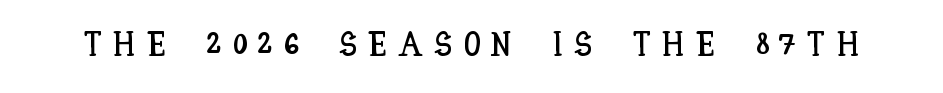
{"italic": "no", "width": "condensed", "stroke_contrast": "low", "x_height": "large", "monospaced": "no", "underline": "no", "letter_spacing": "wide", "letter_spacing_em": 0.33, "glyph_px": 34}
